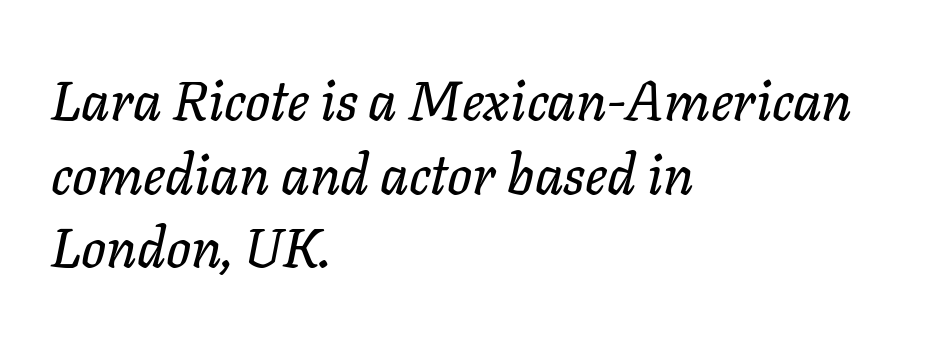
Notice how descenders clear the ascenders below comfortably — that's standard leading. Italic? Definitely — the glyphs are oblique. Character widths vary here, with narrow letters taking less room than wide ones. Quick note: underline off.
